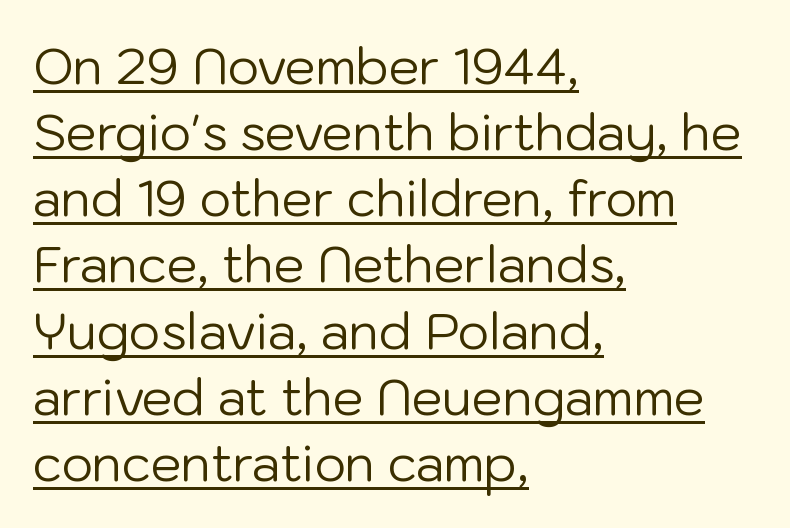
Quick note: not italic, upright. The face used here is rendered with its standard letterfit. Varying glyph widths throughout — classic text-font behaviour. Look at the bottom of the vertical strokes: they stop flat, with no serifs. What decoration does the sample have? An underline.
